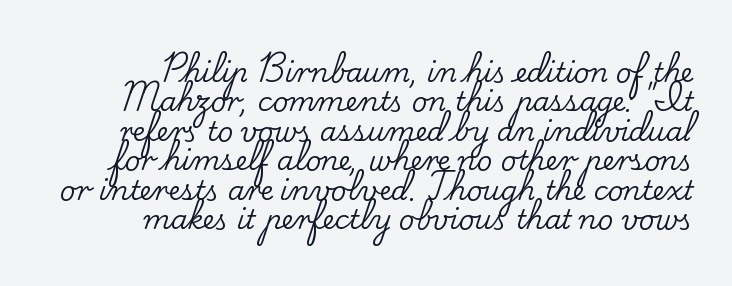
{"underline": "no", "align": "right", "line_spacing": "tight", "line_spacing_ratio": 1.09, "letter_spacing": "normal", "letter_spacing_em": 0.0, "glyph_px": 27}
